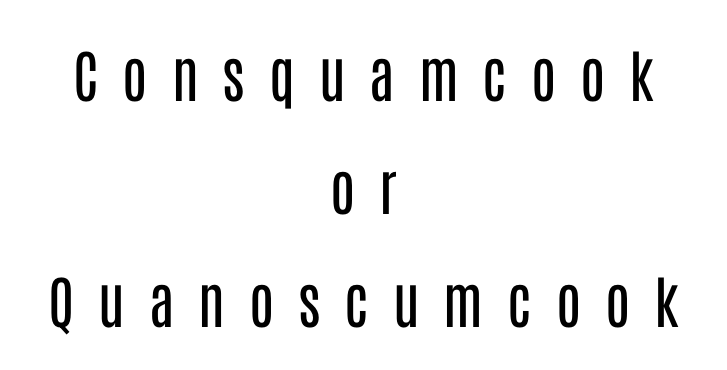
The image shows 57 px regular-weight, condensed sans-serif type, upright; set centered, loose line spacing (1.98x), unusually wide letter spacing (+0.42 em), not underlined; low stroke contrast and a large x-height.
